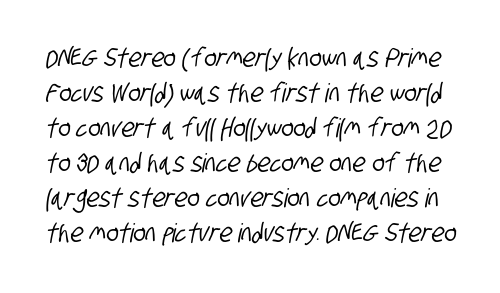
Rule under the text: the space is simply empty. Rows of type keep a routine distance in the vertical direction. Nobody touched the tracking dial on this one.
